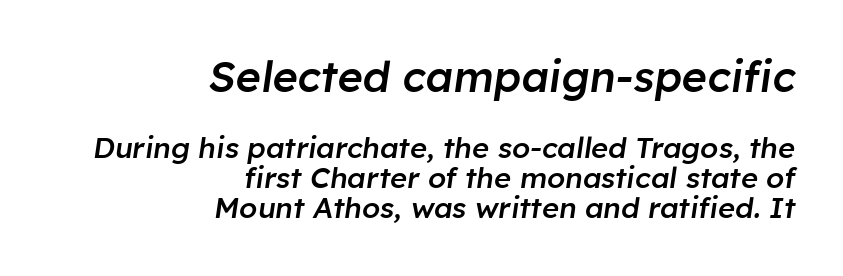
The image shows 43 px semibold type, italic (leaning right); set right-aligned, tight line spacing (1.05x), normal letter spacing, not underlined; the first (top) block is 1.48x larger; low stroke contrast and a medium x-height.
